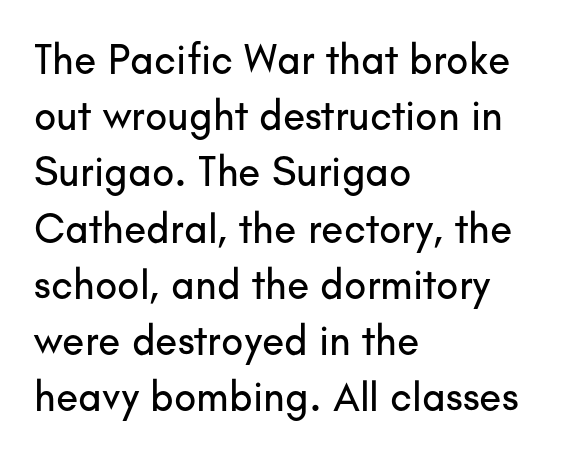
The image shows 41 px sans-serif type, upright; set left-aligned, normal line spacing (1.37x), normal letter spacing, not underlined; low stroke contrast and a small x-height.
